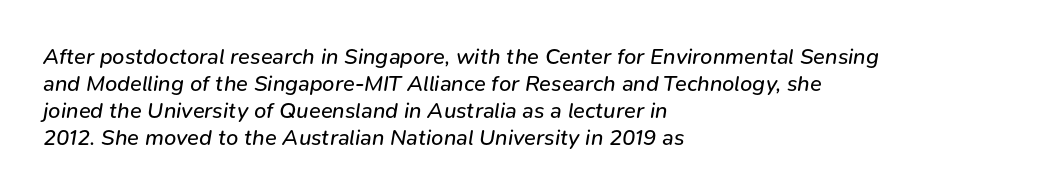
Q: Is the text bold? A: No.
Q: Is the text italic (slanted)? A: Yes, it leans right by about 9 degrees.
Q: Is the text underlined? A: No.
Q: How is the paragraph aligned? A: Left-aligned.
Q: Is the spacing between letters normal or unusually wide? A: Normal.
